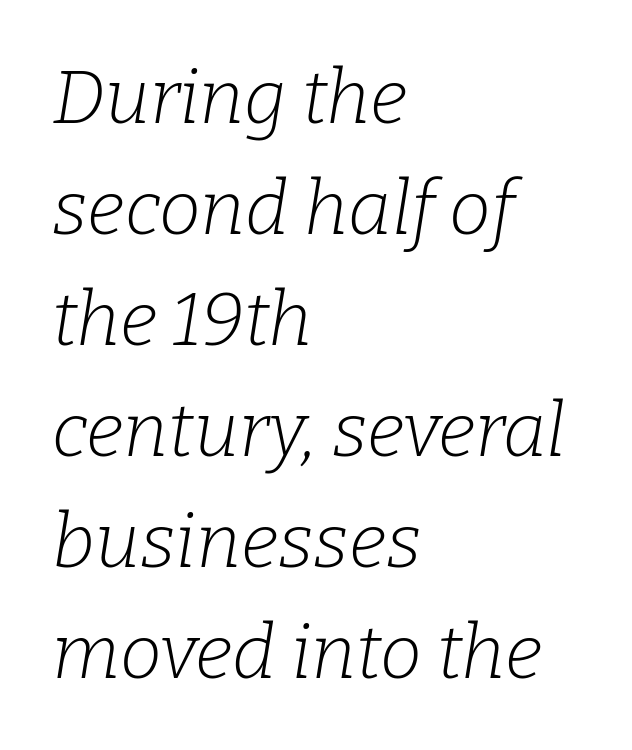
Honestly, the row spacing looks completely unremarkable. Vertical stems look standard width or narrower in stroke. Here the glyphs are tracked normally, forming tight word shapes. The words here are not underlined.
